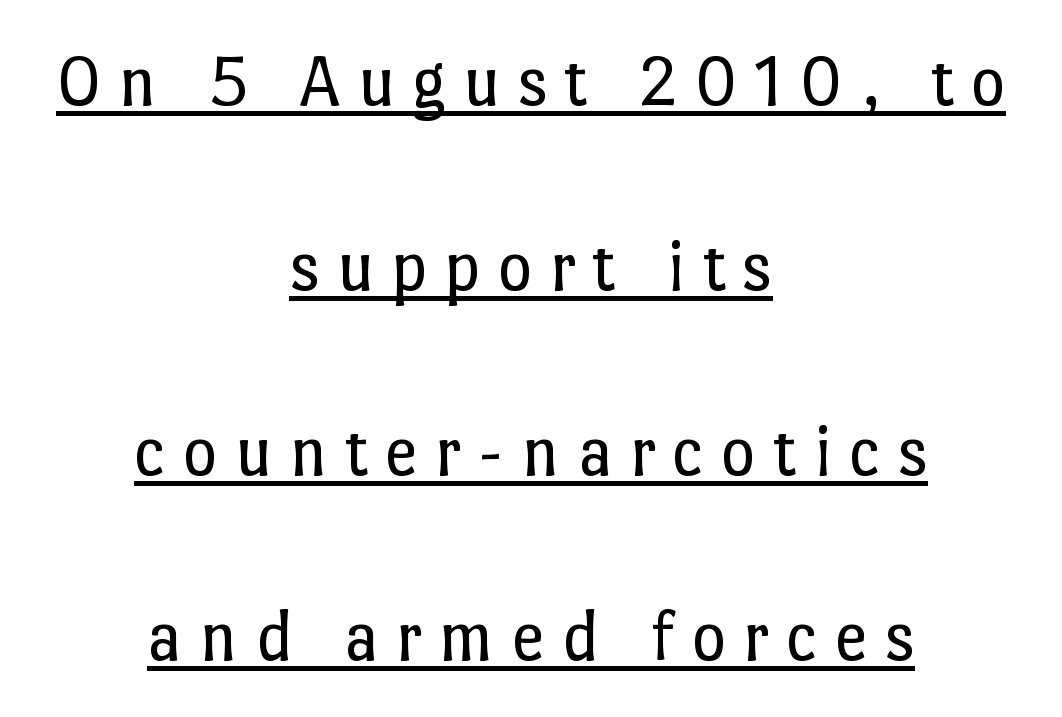
The image shows 74 px regular-weight type, upright; set centered, loose line spacing (2.5x), unusually wide letter spacing (+0.23 em), underlined; low stroke contrast and a medium x-height.
